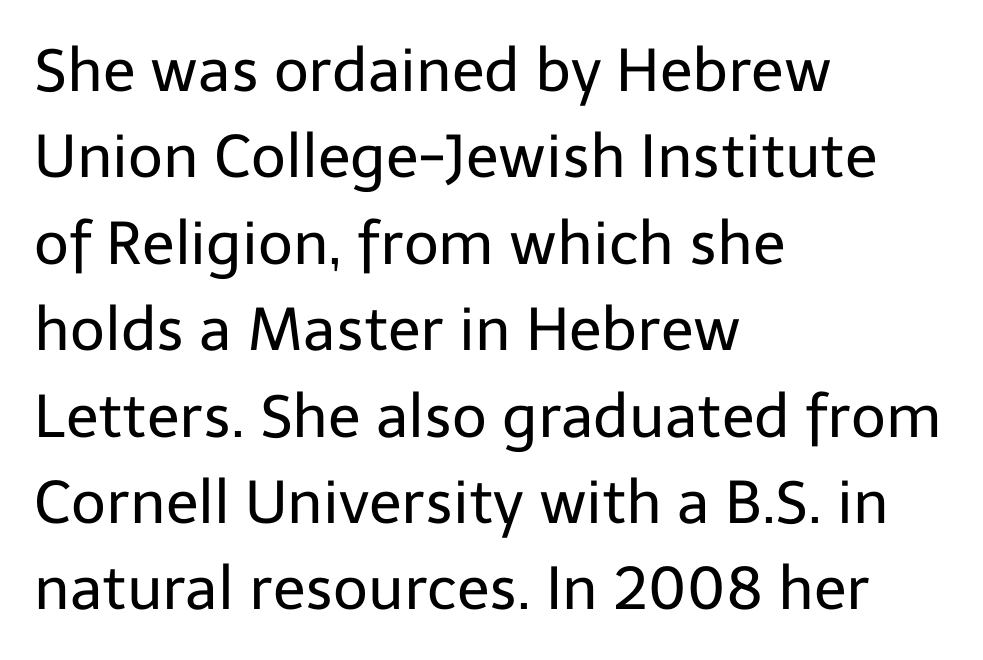
The image shows 60 px regular-weight sans-serif type, upright; set left-aligned, normal line spacing (1.44x), normal letter spacing, not underlined; low stroke contrast and a medium x-height.
